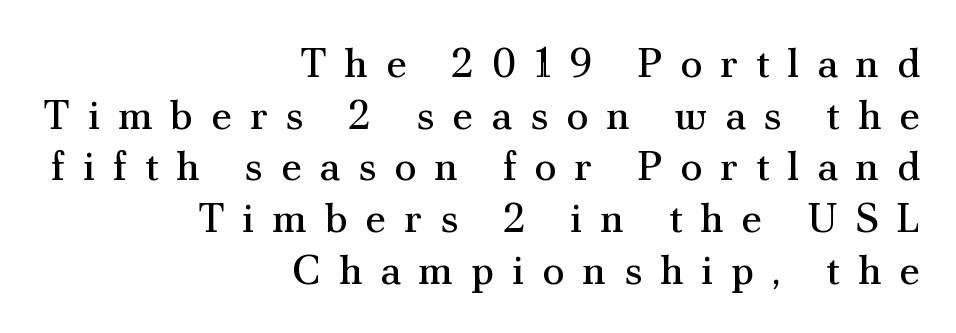
The image shows 41 px regular-weight serif type, upright; set right-aligned, normal line spacing (1.26x), unusually wide letter spacing (+0.43 em), not underlined; medium stroke contrast and a small x-height.
